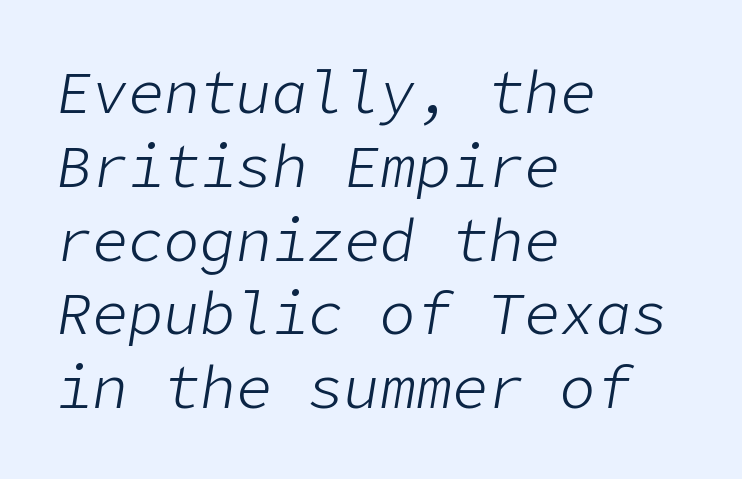
The image shows 60 px light type, italic (leaning right); set left-aligned, line spacing 1.23x, normal letter spacing, not underlined; low stroke contrast and a medium x-height.
